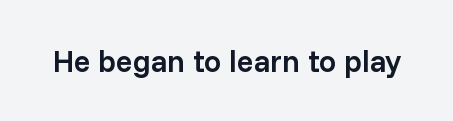
{"serif": "no", "italic": "no", "bold": "semi", "weight": "semibold", "width": "normal", "stroke_contrast": "low", "x_height": "medium", "monospaced": "no", "underline": "no", "letter_spacing": "normal", "letter_spacing_em": 0.0, "glyph_px": 31}
